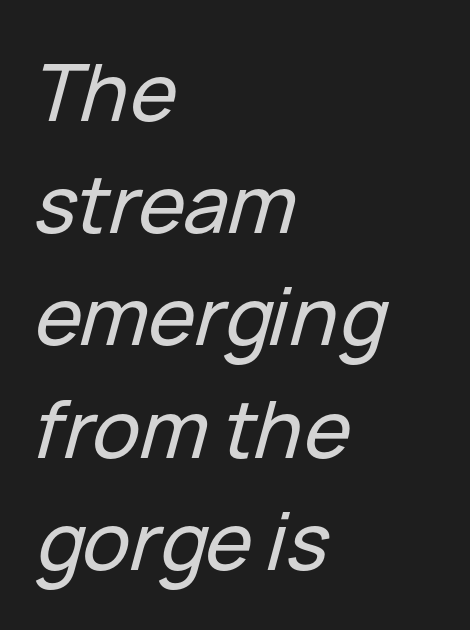
The image shows 79 px text type, italic (leaning right); set left-aligned, normal line spacing (1.42x), normal letter spacing, not underlined; low stroke contrast and a medium x-height.
